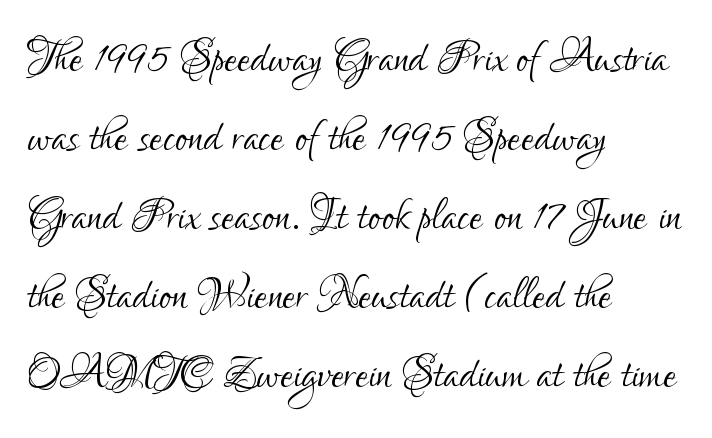
{"serif": "no", "bold": "no", "weight": "light", "width": "condensed", "stroke_contrast": "low", "x_height": "small", "monospaced": "no", "underline": "no", "align": "left", "line_spacing": "normal", "line_spacing_ratio": 1.34, "letter_spacing": "normal", "letter_spacing_em": 0.0, "glyph_px": 59}
